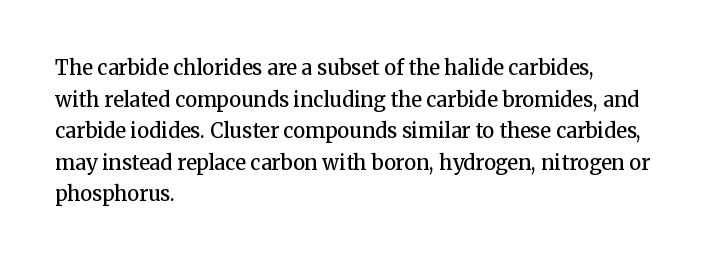
Q: Is the text bold? A: Semi-bold.
Q: Is the text italic (slanted)? A: No, it is upright.
Q: Is the text underlined? A: No.
Q: How is the paragraph aligned? A: Left-aligned.
Q: Is the spacing between letters normal or unusually wide? A: Normal.
Q: Is the spacing between lines tight, normal or loose? A: Normal.
